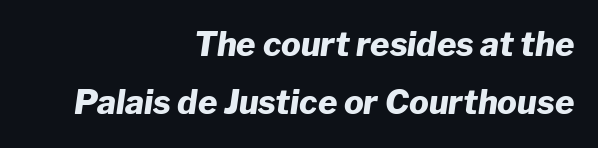
Q: Is the text bold? A: Yes.
Q: Is the text italic (slanted)? A: Yes, it leans right by about 8 degrees.
Q: Is the text underlined? A: No.
Q: How is the paragraph aligned? A: Right-aligned.
Q: Is the spacing between letters normal or unusually wide? A: Normal.
Q: Width (condensed, normal, or wide)? A: Normal.
Q: Stroke contrast? A: Low.
Q: x-height? A: Medium.
Q: Monospaced? A: No.
